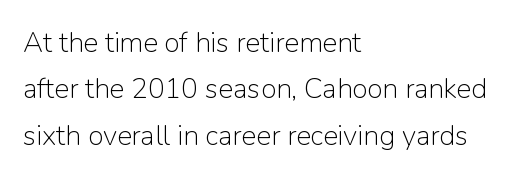
Honestly, the letter spacing is just normal — you wouldn't notice it. Serifs: no, the terminals of the letterforms are clean. All the whitespace from short lines collects on the right. Posture: straight, roman, zero tilt. Note the varied advance widths — an 'i' is clearly narrower than an 'm'. The baseline area is clear.
